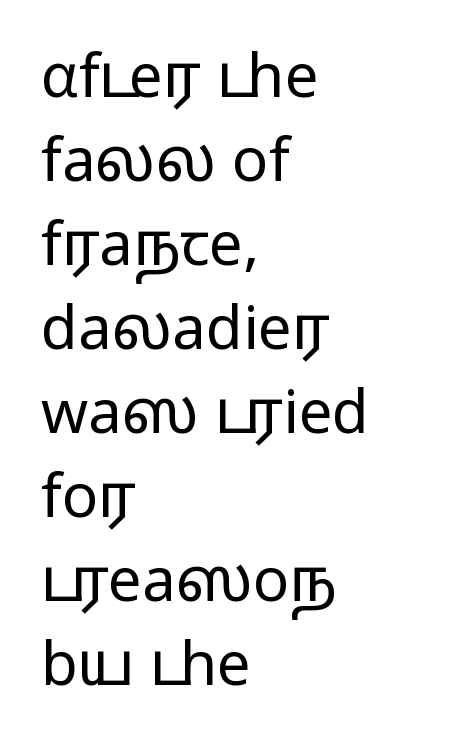
The image shows 60 px regular-weight, wide sans-serif type, upright; set left-aligned, normal line spacing (1.4x), normal letter spacing, not underlined; low stroke contrast and a medium x-height.
